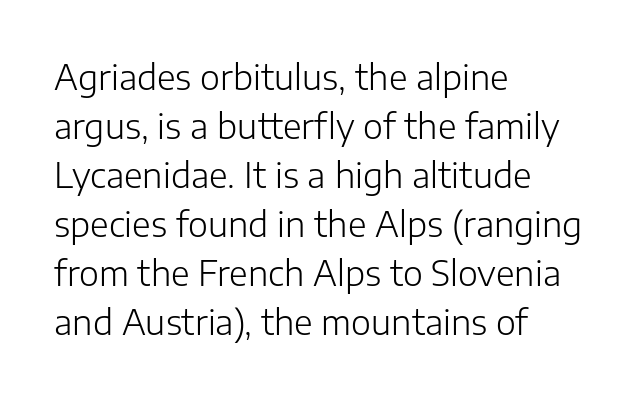
Each letter keeps its own natural width here, so spacing adapts to shape. Has an underline been added? It has not. Nothing unusual about the tracking: characters are spaced as the font intends. Designer's note — italics off, roman on.
